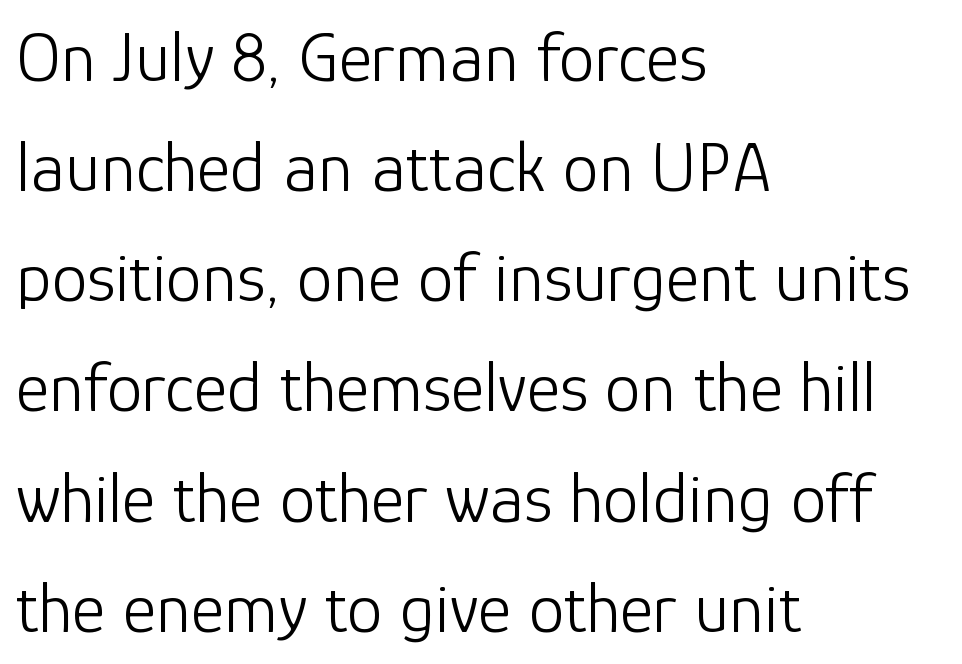
The image shows 72 px light sans-serif type, upright; set left-aligned, normal line spacing (1.53x), normal letter spacing, not underlined; low stroke contrast and a medium x-height.
